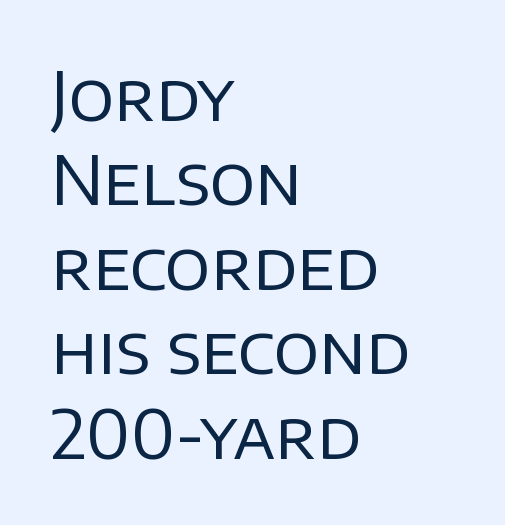
The image shows 67 px regular-weight sans-serif type, upright; set left-aligned, normal line spacing (1.26x), normal letter spacing, not underlined; low stroke contrast and a large x-height.
